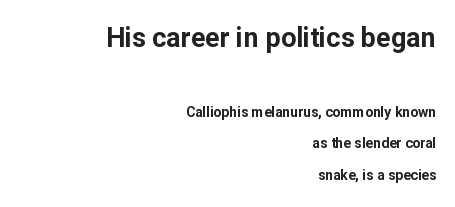
Q: Is the text bold? A: Yes.
Q: Is the text italic (slanted)? A: No, it is upright.
Q: Is the text underlined? A: No.
Q: How is the paragraph aligned? A: Right-aligned.
Q: Is the spacing between letters normal or unusually wide? A: Normal.
Q: Is the spacing between lines tight, normal or loose? A: Loose.
Q: Which block of text is set in a larger size, the first (top) or the second (bottom)? A: The first (top) one.
